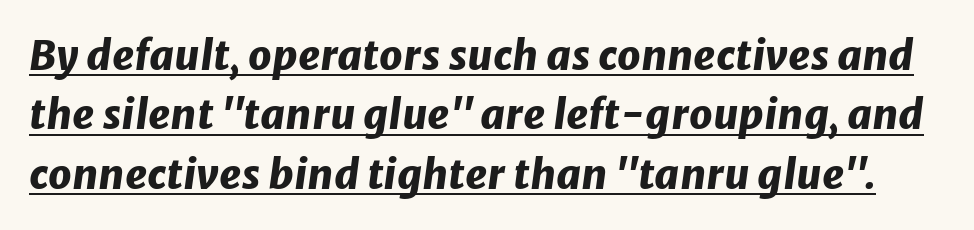
Character widths vary here, with narrow letters taking less room than wide ones. This block has exactly the height ordinary leading produces. On the weight axis this lands at bold, roughly 700. A baseline rule has been typeset under these characters. Characters follow at the spacing the type designer built in.
